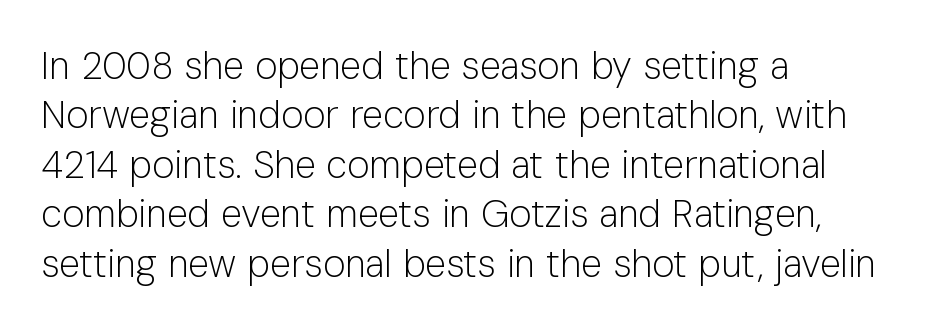
{"serif": "no", "italic": "no", "bold": "no", "weight": "light", "width": "normal", "stroke_contrast": "low", "x_height": "medium", "monospaced": "no", "underline": "no", "align": "left", "line_spacing": "normal", "line_spacing_ratio": 1.3, "letter_spacing": "normal", "letter_spacing_em": 0.0, "glyph_px": 38}
